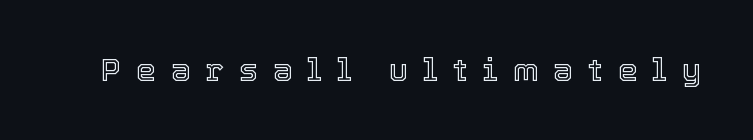
{"italic": "no", "width": "normal", "x_height": "medium", "monospaced": "no", "underline": "no", "letter_spacing": "wide", "letter_spacing_em": 0.46, "glyph_px": 32}
